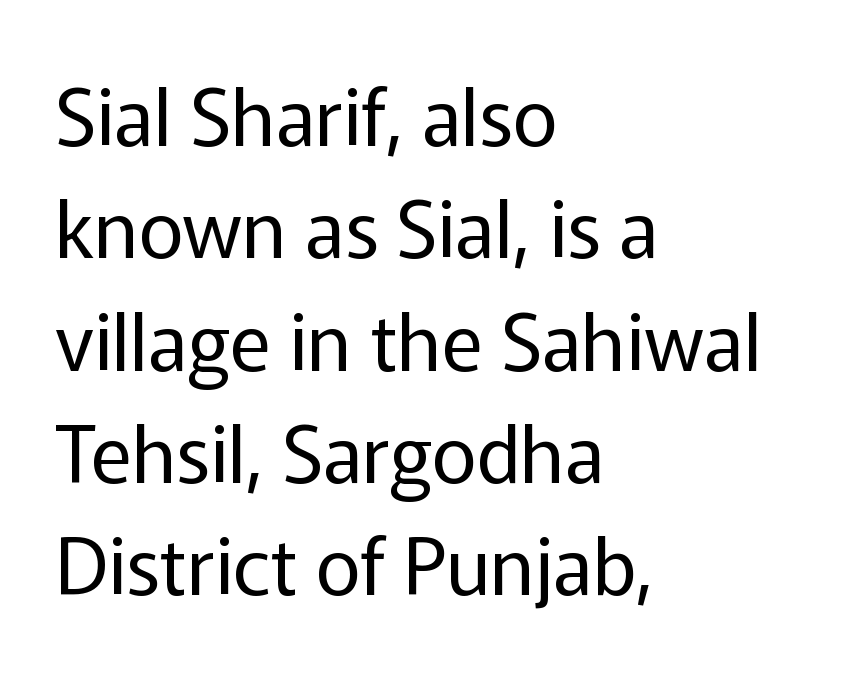
{"serif": "no", "italic": "no", "bold": "no", "weight": "regular", "width": "normal", "stroke_contrast": "low", "x_height": "medium", "monospaced": "no", "underline": "no", "align": "left", "line_spacing": "normal", "line_spacing_ratio": 1.44, "letter_spacing": "normal", "letter_spacing_em": 0.0, "glyph_px": 78}
